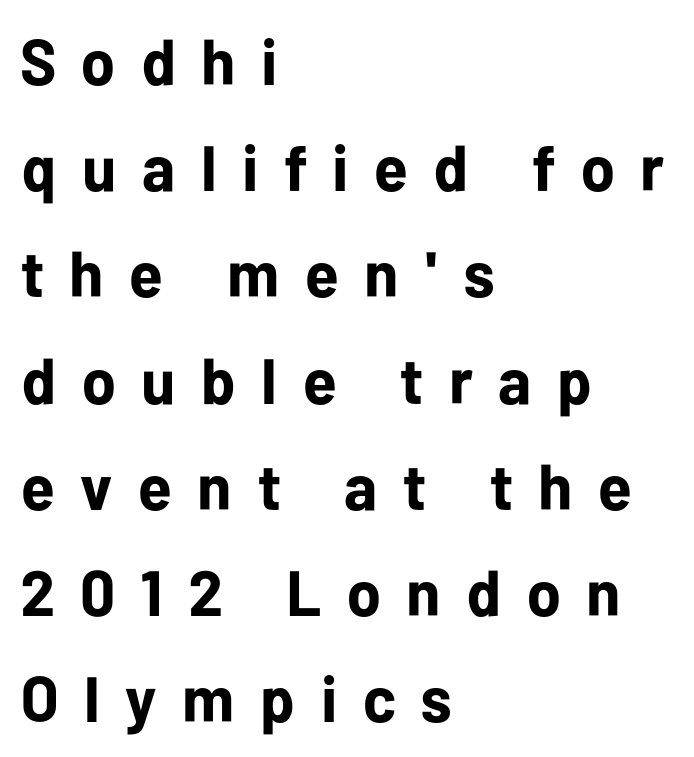
{"serif": "no", "italic": "no", "bold": "yes", "weight": "bold", "width": "normal", "stroke_contrast": "low", "x_height": "medium", "monospaced": "no", "underline": "no", "align": "left", "line_spacing": "normal", "line_spacing_ratio": 1.66, "letter_spacing": "wide", "letter_spacing_em": 0.4, "glyph_px": 64}
